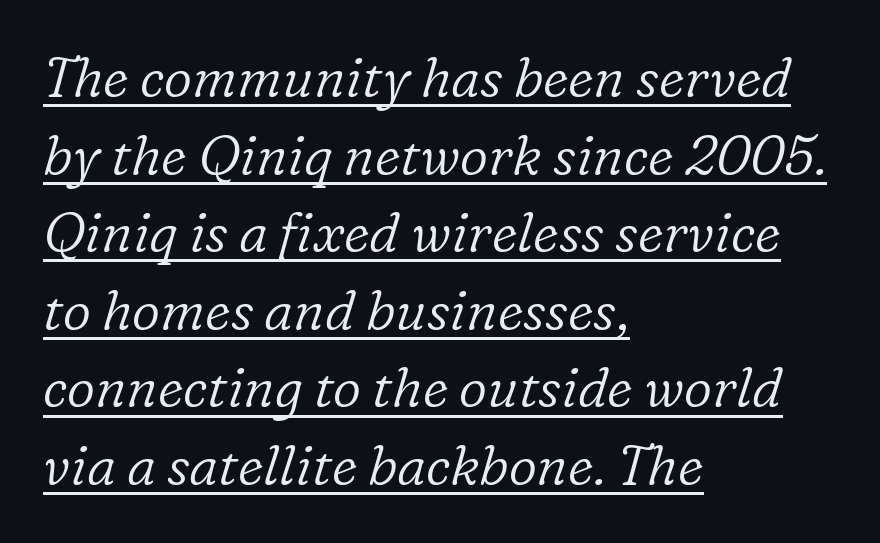
The image shows 55 px light serif type, italic (leaning right); set left-aligned, normal line spacing (1.41x), normal letter spacing, underlined; low stroke contrast and a medium x-height.
